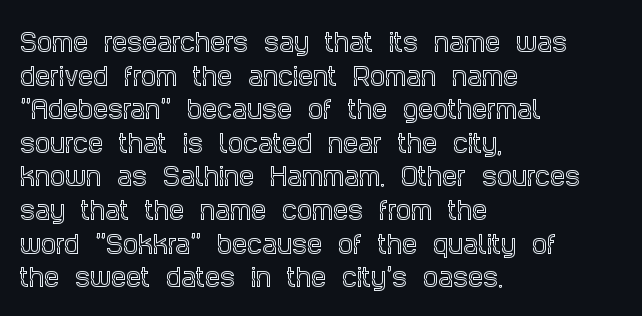
Q: Is the text italic (slanted)? A: No, it is upright.
Q: Is the text underlined? A: No.
Q: How is the paragraph aligned? A: Left-aligned.
Q: Is the spacing between letters normal or unusually wide? A: Normal.
Q: Is the spacing between lines tight, normal or loose? A: Normal.
